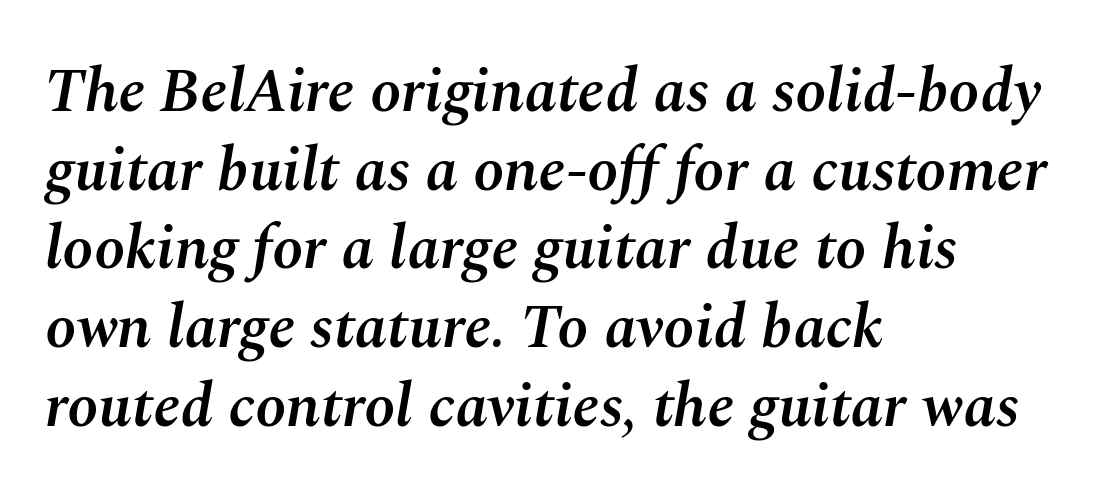
A semibold gives these letters moderate extra thickness, short of bold. Glance below the letters and you will spot only blank space. Compared with typical paragraphs, the rows here are spaced about the same. You could not count columns in this text — the font is proportionally spaced. Characters follow at the spacing the type designer built in.
